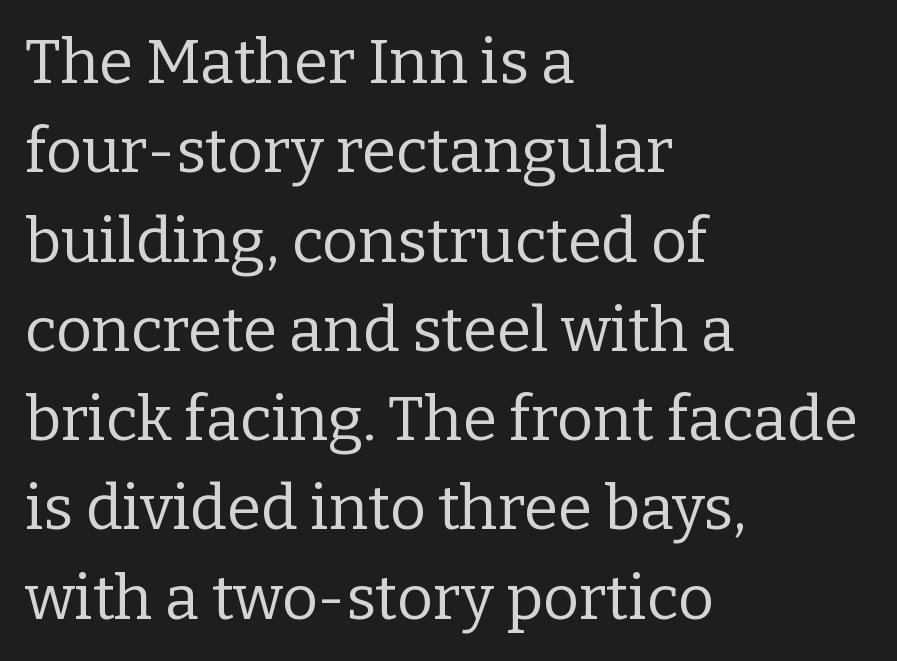
{"serif": "yes", "italic": "no", "bold": "no", "weight": "regular", "width": "normal", "stroke_contrast": "low", "x_height": "medium", "monospaced": "no", "underline": "no", "align": "left", "line_spacing": "normal", "line_spacing_ratio": 1.44, "letter_spacing": "normal", "letter_spacing_em": 0.0, "glyph_px": 62}
